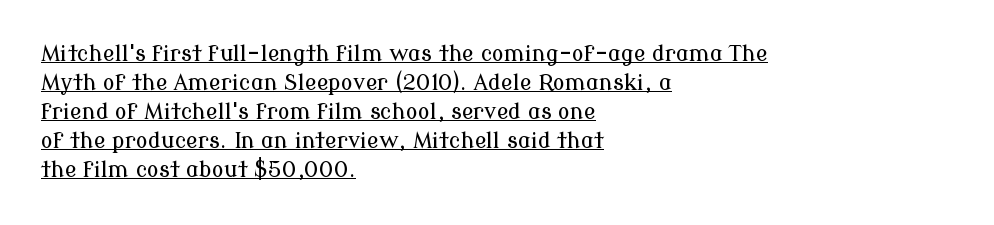
The gaps between neighbouring characters are ordinary and unremarkable. This sample carries an underscore along the baseline area. What's the leading like? Ordinary, nothing unusual. Tall strokes in this sample are plumb rather than angled. Which margin do the lines hug? The left one — the right edge is uneven.
